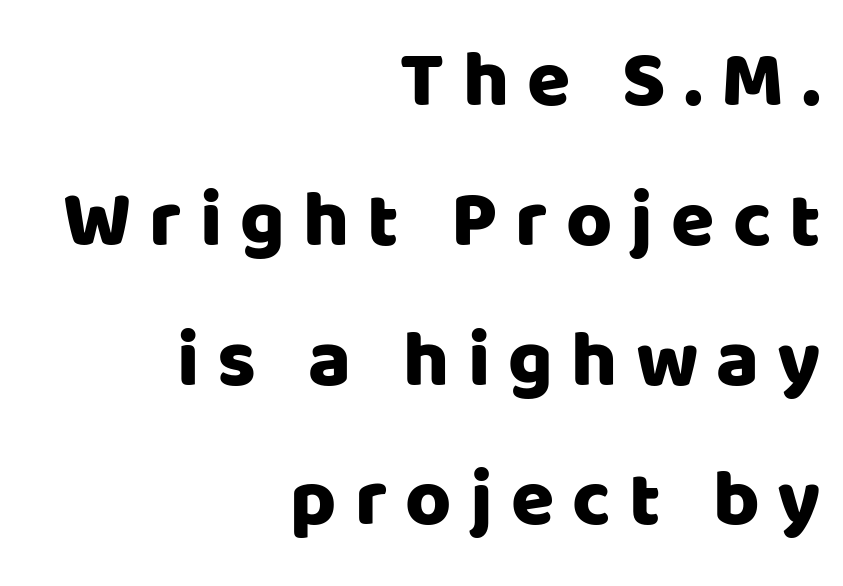
The image shows 79 px sans-serif type, upright; set right-aligned, line spacing 1.77x, unusually wide letter spacing (+0.23 em), not underlined; low stroke contrast and a large x-height.
